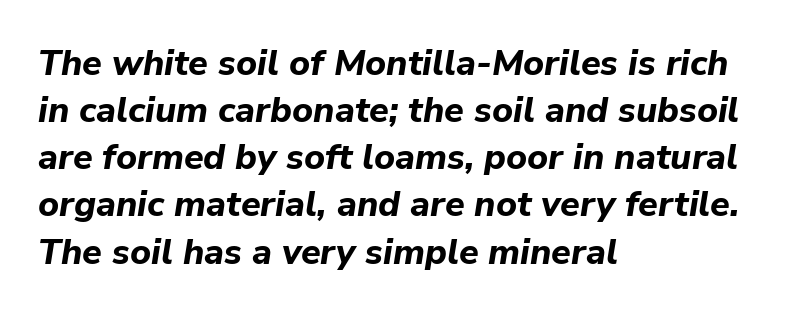
Proportional: the letters do not fall into vertical columns. The compositor pushed each line to the left boundary. Looking at the ascenders, they clearly lean. Check the space under the baseline: it is left empty. The passage shown stacks its lines at a standard gap. A full-strength bold gives these letters their thick strokes.
